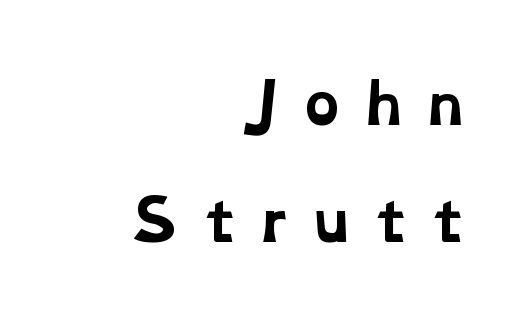
Q: Is the text bold? A: Yes.
Q: Is the typeface a serif or a sans-serif typeface? A: Serif.
Q: Is the text underlined? A: No.
Q: How is the paragraph aligned? A: Right-aligned.
Q: Is the spacing between letters normal or unusually wide? A: Unusually wide.
Q: Is the spacing between lines tight, normal or loose? A: Loose.
Q: Width (condensed, normal, or wide)? A: Wide.
Q: Stroke contrast? A: Low.
Q: x-height? A: Medium.
Q: Monospaced? A: No.
